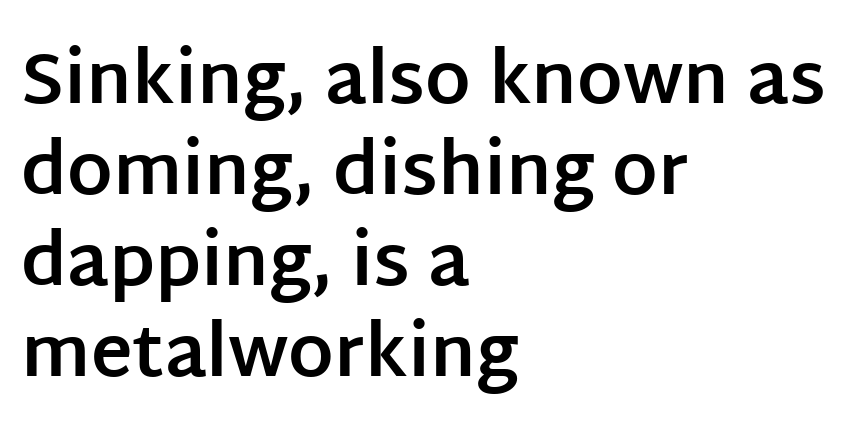
Does the type have serifs? No, each stem ends abruptly. Do the characters align in a grid? No, the font is proportional. Nope, not italic — everything's standing straight. A normal amount of white space separates one row of letters from the next. The strokes are fattened all the way to bold. Each line starts at the same left margin while the right side varies.
